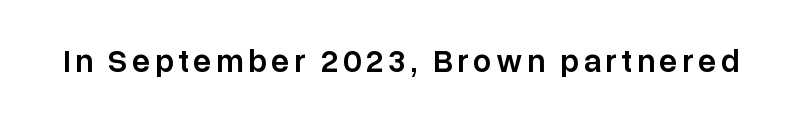
Q: Is the text bold? A: Semi-bold.
Q: Is the text italic (slanted)? A: No, it is upright.
Q: Is the typeface a serif or a sans-serif typeface? A: Sans-serif.
Q: Is the text underlined? A: No.
Q: Width (condensed, normal, or wide)? A: Normal.
Q: Stroke contrast? A: Low.
Q: x-height? A: Medium.
Q: Monospaced? A: No.
